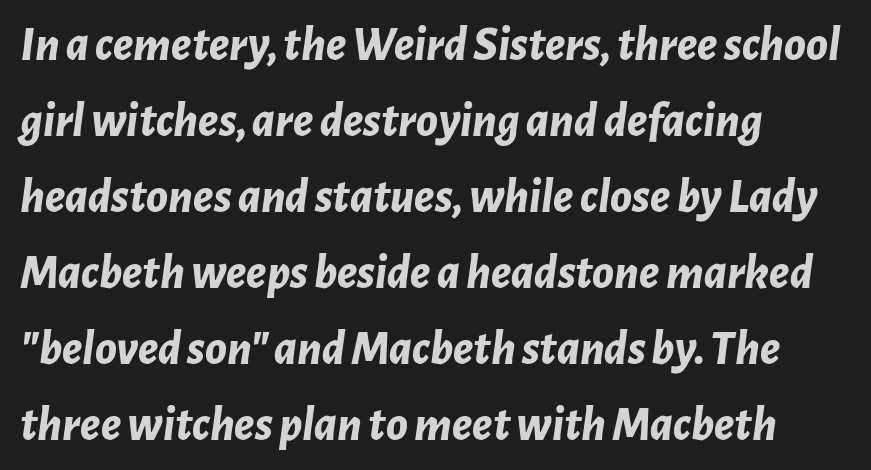
{"italic": "yes", "lean": "right", "slant_degrees": 7, "bold": "yes", "weight": "bold", "width": "normal", "stroke_contrast": "low", "x_height": "medium", "monospaced": "no", "underline": "no", "align": "left", "line_spacing": "normal", "line_spacing_ratio": 1.55, "letter_spacing": "normal", "letter_spacing_em": 0.0, "glyph_px": 49}
